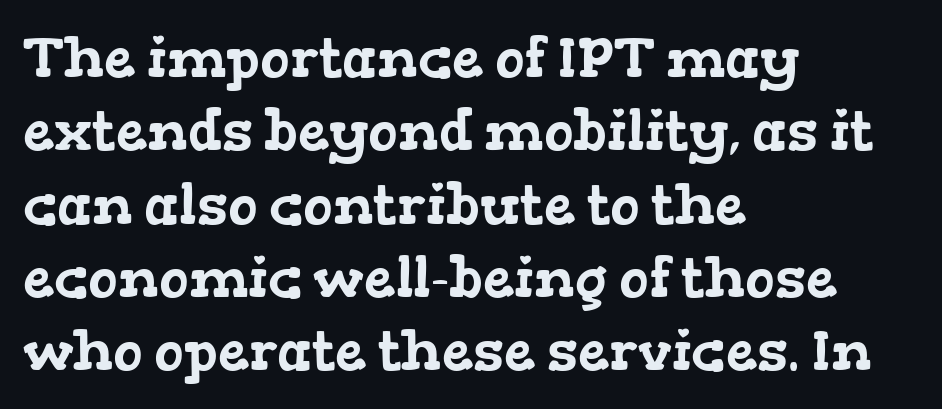
The compositor pushed each line to the left boundary. Rule under the text: the space is simply empty. What kind of face is this? One with serifs. The leading is moderate, giving the passage an even texture. Glyph-to-glyph distance matches everyday printed text.
